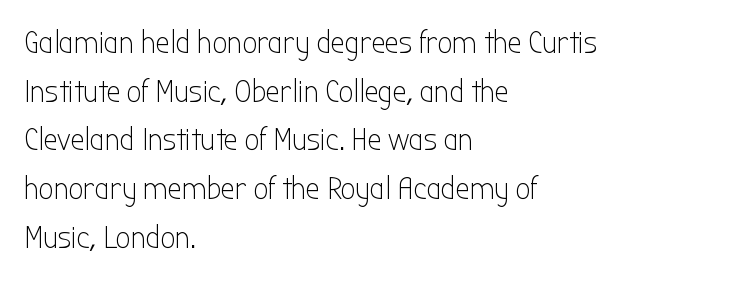
{"serif": "no", "italic": "no", "bold": "no", "weight": "light", "width": "condensed", "stroke_contrast": "low", "x_height": "medium", "monospaced": "no", "underline": "no", "align": "left", "line_spacing": "normal", "line_spacing_ratio": 1.52, "letter_spacing": "normal", "letter_spacing_em": 0.0, "glyph_px": 32}
